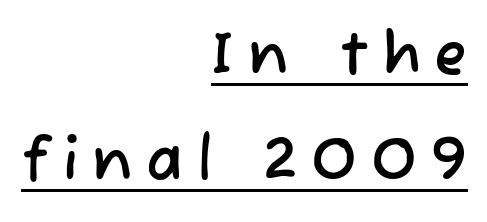
{"serif": "no", "width": "normal", "stroke_contrast": "low", "x_height": "medium", "monospaced": "no", "underline": "yes", "align": "right", "line_spacing_ratio": 1.77, "letter_spacing": "wide", "letter_spacing_em": 0.23, "glyph_px": 60}
